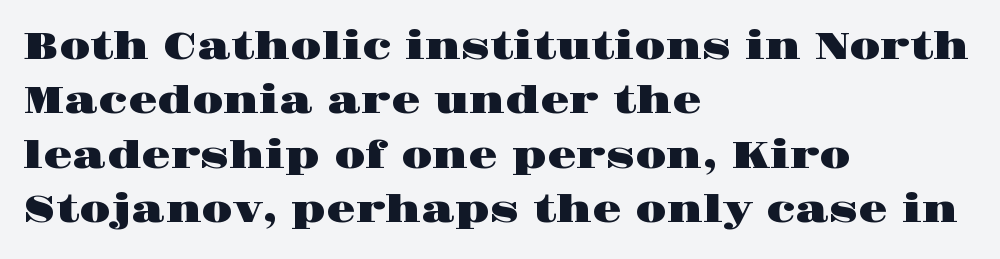
The image shows 38 px wide serif type, upright; set left-aligned, normal line spacing (1.43x), normal letter spacing, not underlined; high stroke contrast and a large x-height.
